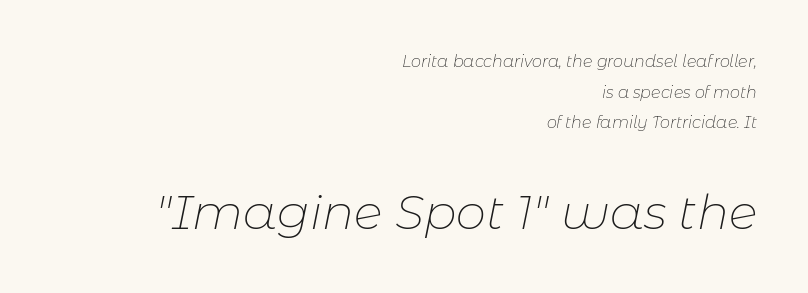
The image shows 48 px thin type, italic (leaning right); set right-aligned, loose line spacing (1.92x), normal letter spacing, not underlined; the second (bottom) block is 3.0x larger; low stroke contrast and a medium x-height.
